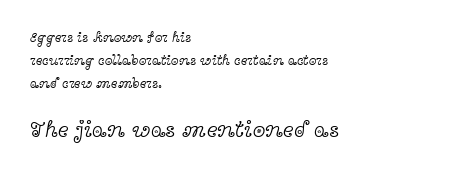
The image shows 23 px text type; set left-aligned, normal line spacing (1.64x), normal letter spacing, not underlined; the second (bottom) block is 1.64x larger.
